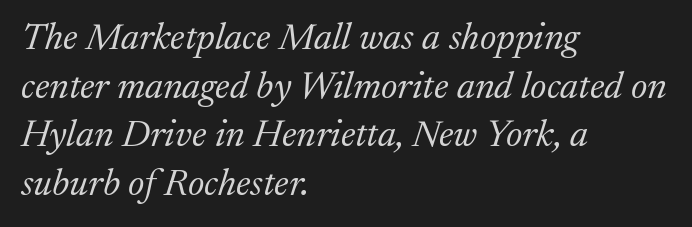
{"serif": "yes", "italic": "yes", "lean": "right", "slant_degrees": 17, "bold": "no", "weight": "light", "width": "normal", "stroke_contrast": "medium", "x_height": "medium", "monospaced": "no", "underline": "no", "align": "left", "line_spacing": "normal", "line_spacing_ratio": 1.28, "letter_spacing": "normal", "letter_spacing_em": 0.0, "glyph_px": 38}
